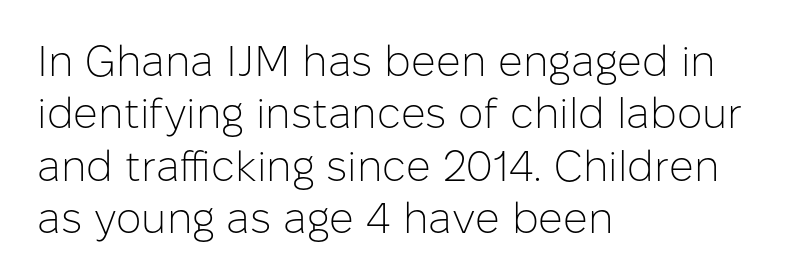
The image shows 43 px light sans-serif type, upright; set left-aligned, line spacing 1.22x, normal letter spacing, not underlined; low stroke contrast and a medium x-height.
